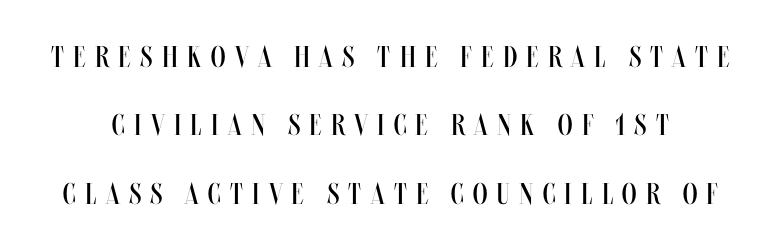
Q: Is the text bold? A: No.
Q: Is the text italic (slanted)? A: No, it is upright.
Q: Is the text underlined? A: No.
Q: Is the spacing between letters normal or unusually wide? A: Unusually wide.
Q: Is the spacing between lines tight, normal or loose? A: Loose.
Q: Width (condensed, normal, or wide)? A: Condensed.
Q: Stroke contrast? A: Medium.
Q: x-height? A: Large.
Q: Monospaced? A: No.
